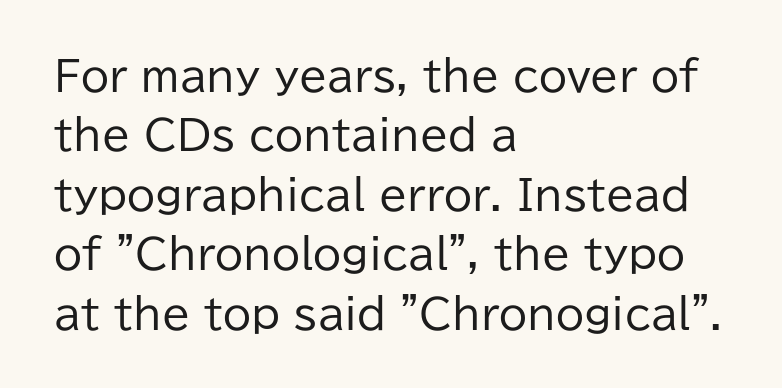
Q: Is the text bold? A: No.
Q: Is the text italic (slanted)? A: No, it is upright.
Q: Is the typeface a serif or a sans-serif typeface? A: Sans-serif.
Q: Is the text underlined? A: No.
Q: How is the paragraph aligned? A: Left-aligned.
Q: Is the spacing between letters normal or unusually wide? A: Normal.
Q: Is the spacing between lines tight, normal or loose? A: Normal.
Q: Width (condensed, normal, or wide)? A: Normal.
Q: Stroke contrast? A: Low.
Q: x-height? A: Medium.
Q: Monospaced? A: No.
